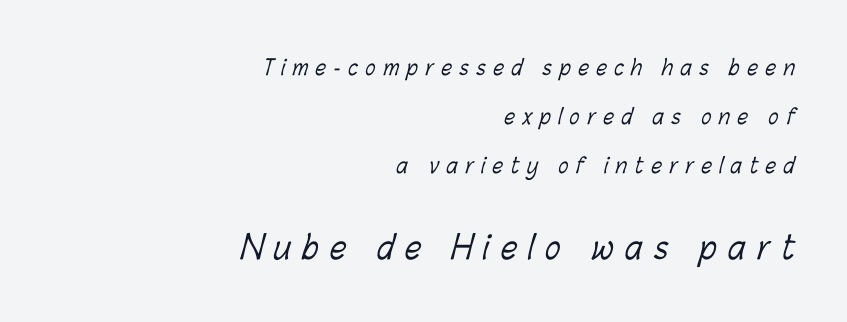
Q: Is the text bold? A: No.
Q: Is the text underlined? A: No.
Q: How is the paragraph aligned? A: Right-aligned.
Q: Is the spacing between letters normal or unusually wide? A: Unusually wide.
Q: Is the spacing between lines tight, normal or loose? A: Loose.
Q: Which block of text is set in a larger size, the first (top) or the second (bottom)? A: The second (bottom) one.
Q: Width (condensed, normal, or wide)? A: Condensed.
Q: Stroke contrast? A: Low.
Q: x-height? A: Medium.
Q: Monospaced? A: No.
